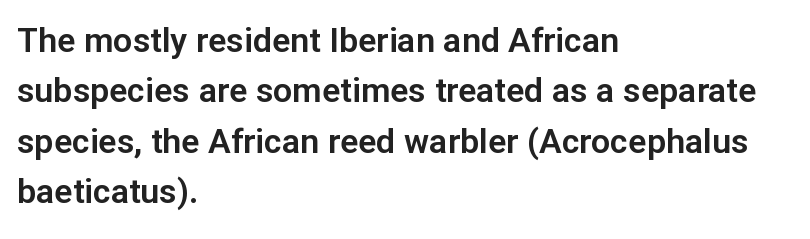
The glyphs in this specimen are sans serif. These lines stack with their left ends in a neat column. Clear beneath every line of the passage. This is roman type, the default non-slanted kind.
